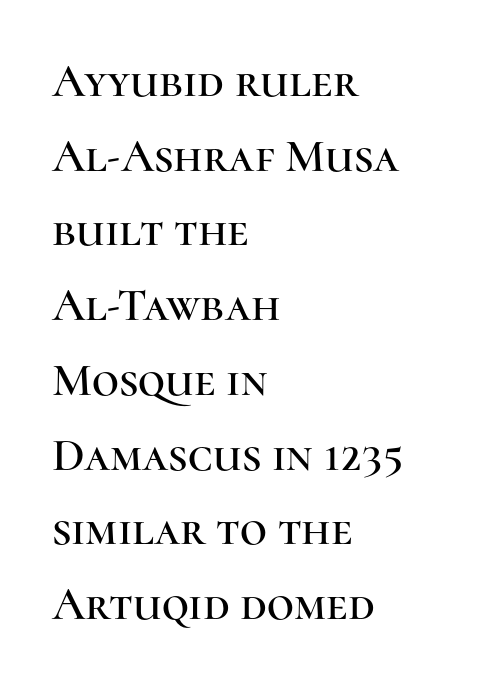
Q: Is the text italic (slanted)? A: No, it is upright.
Q: Is the typeface a serif or a sans-serif typeface? A: Serif.
Q: Is the text underlined? A: No.
Q: How is the paragraph aligned? A: Left-aligned.
Q: Is the spacing between letters normal or unusually wide? A: Normal.
Q: Is the spacing between lines tight, normal or loose? A: Normal.
Q: Width (condensed, normal, or wide)? A: Normal.
Q: Stroke contrast? A: High.
Q: x-height? A: Medium.
Q: Monospaced? A: No.
